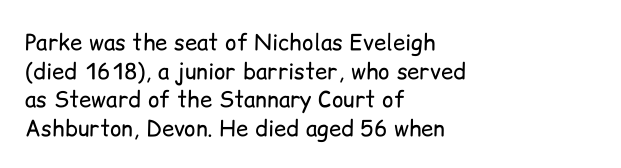
{"italic": "no", "bold": "no", "underline": "no", "align": "left", "line_spacing": "normal", "line_spacing_ratio": 1.3, "letter_spacing": "normal", "letter_spacing_em": 0.0, "glyph_px": 22}
